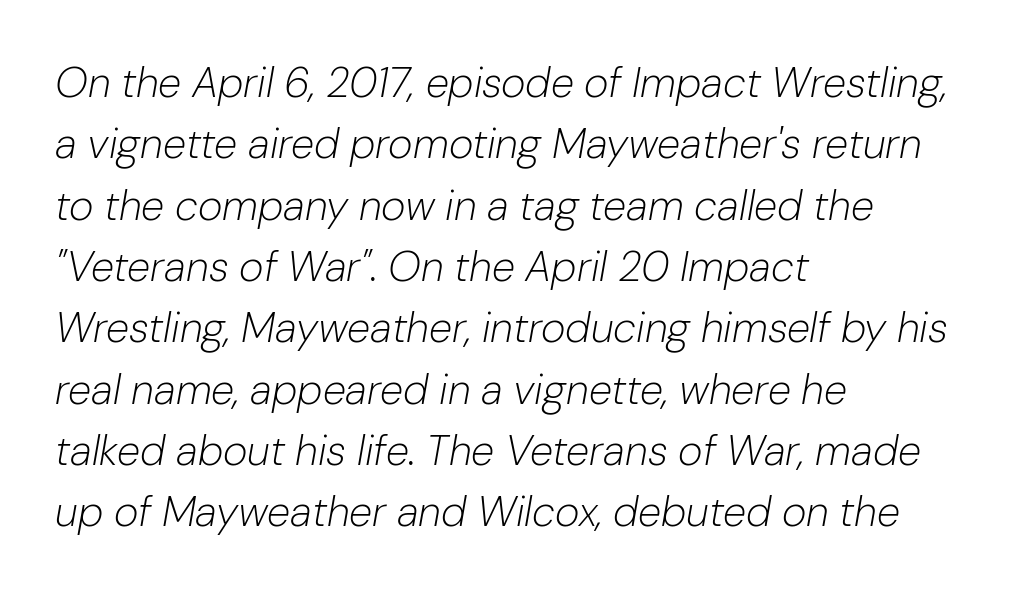
{"italic": "yes", "lean": "right", "slant_degrees": 10, "bold": "no", "weight": "light", "width": "normal", "stroke_contrast": "low", "x_height": "medium", "monospaced": "no", "underline": "no", "align": "left", "line_spacing": "normal", "line_spacing_ratio": 1.46, "letter_spacing": "normal", "letter_spacing_em": 0.0, "glyph_px": 42}
